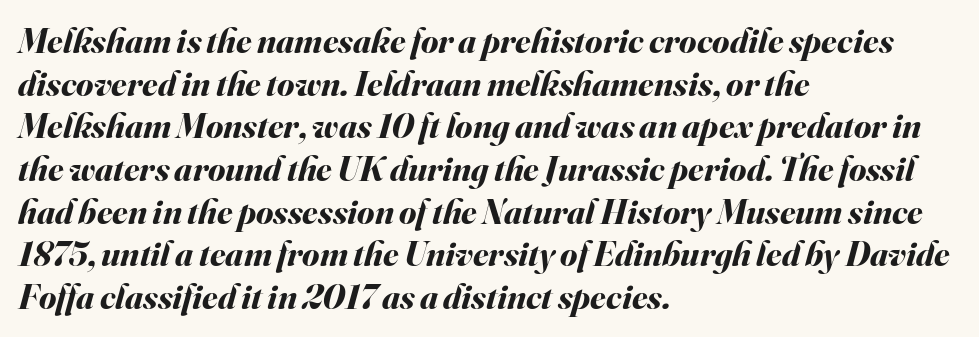
The image shows 35 px bold type, italic (leaning right); set left-aligned, line spacing 1.22x, normal letter spacing, not underlined; medium stroke contrast and a small x-height.
